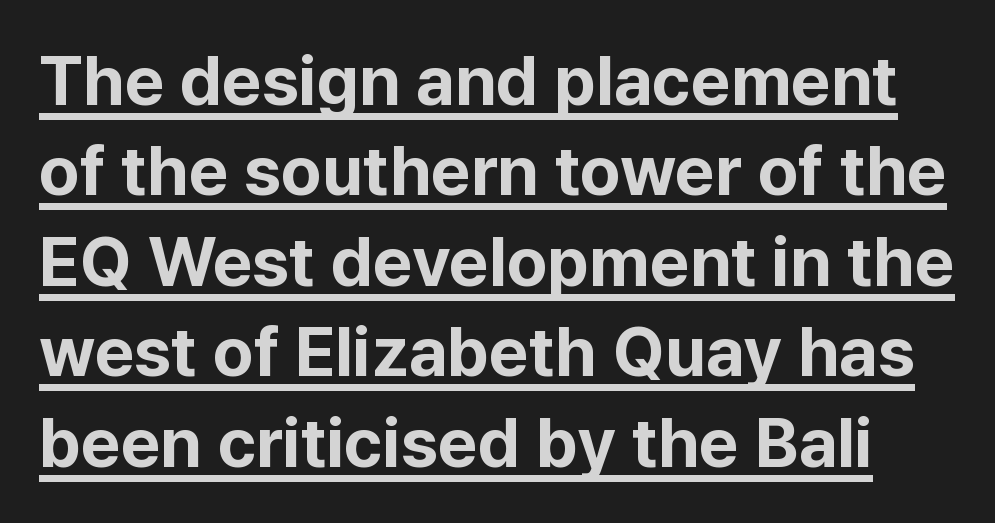
The image shows 69 px bold sans-serif type, upright; set normal line spacing (1.31x), normal letter spacing, underlined; low stroke contrast and a medium x-height.
